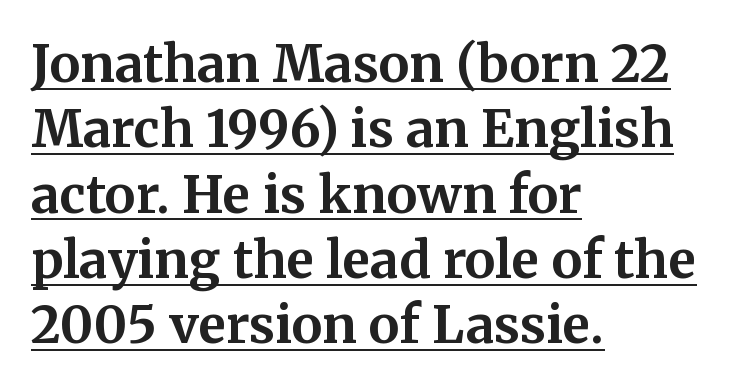
The image shows 51 px bold serif type, upright; set left-aligned, normal line spacing (1.28x), normal letter spacing, underlined; medium stroke contrast and a medium x-height.
